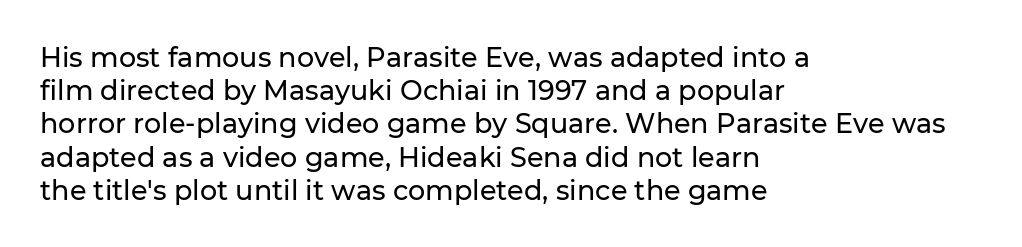
Every row of glyphs begins at an identical x-position on the left. These lines were composed using upright roman letters. Standard letterfit; no display-style spreading of the glyphs. The glyphs are unaccompanied by any horizontal stroke below them.
